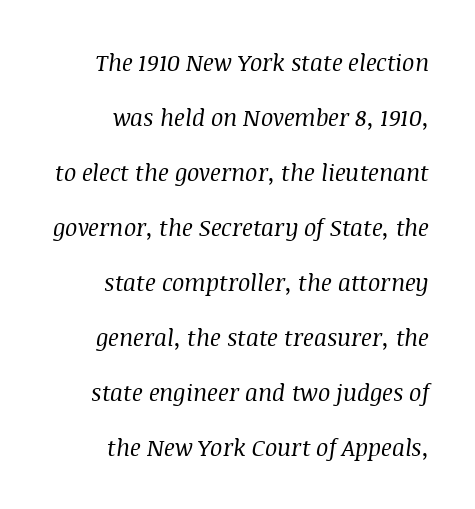
The image shows 23 px text type, italic (leaning right); set right-aligned, loose line spacing (2.39x), normal letter spacing, not underlined.
